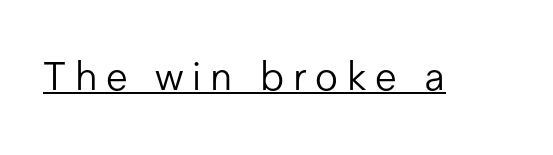
Q: Is the text bold? A: No.
Q: Is the text italic (slanted)? A: No, it is upright.
Q: Is the typeface a serif or a sans-serif typeface? A: Sans-serif.
Q: Is the text underlined? A: Yes.
Q: Is the spacing between letters normal or unusually wide? A: Unusually wide.
Q: Width (condensed, normal, or wide)? A: Normal.
Q: Stroke contrast? A: Low.
Q: x-height? A: Medium.
Q: Monospaced? A: No.
